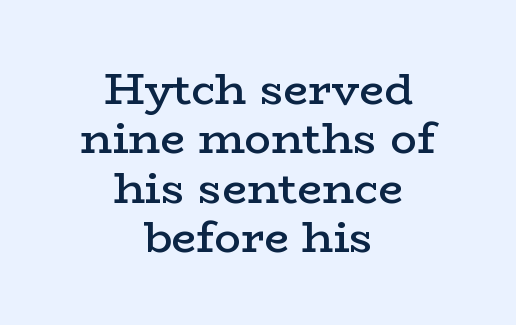
Q: Is the text bold? A: Semi-bold.
Q: Is the text italic (slanted)? A: No, it is upright.
Q: Is the typeface a serif or a sans-serif typeface? A: Serif.
Q: Is the text underlined? A: No.
Q: How is the paragraph aligned? A: Centered.
Q: Is the spacing between letters normal or unusually wide? A: Normal.
Q: Is the spacing between lines tight, normal or loose? A: Tight.
Q: Width (condensed, normal, or wide)? A: Wide.
Q: Stroke contrast? A: Low.
Q: x-height? A: Medium.
Q: Monospaced? A: No.
